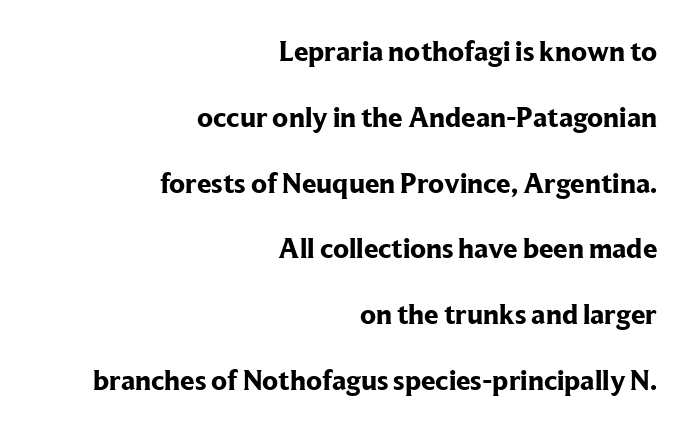
{"serif": "yes", "italic": "no", "bold": "yes", "weight": "bold", "width": "normal", "stroke_contrast": "low", "x_height": "medium", "monospaced": "no", "underline": "no", "align": "right", "line_spacing": "loose", "line_spacing_ratio": 2.27, "letter_spacing": "normal", "letter_spacing_em": 0.0, "glyph_px": 29}
